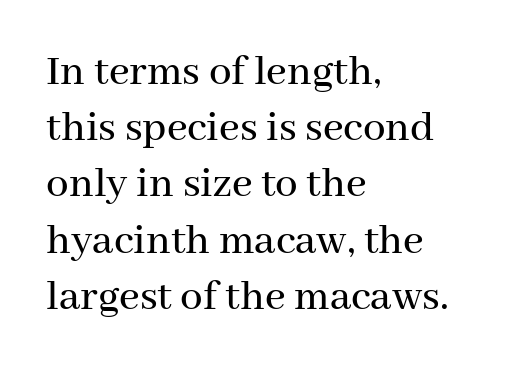
The image shows 45 px serif type, upright; set left-aligned, normal line spacing (1.25x), normal letter spacing, not underlined; medium stroke contrast and a medium x-height.
